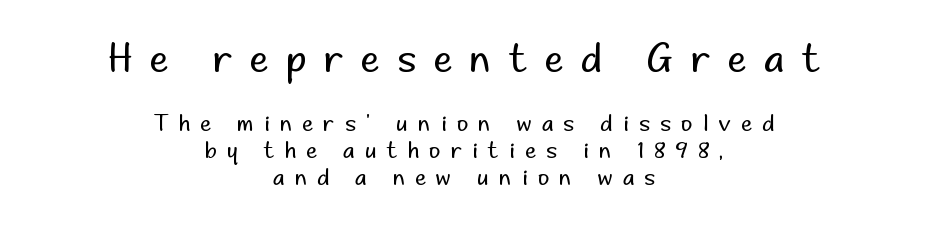
A roman cut, with each character standing at attention. The typesetting does not lean heavy: it is not bold. The specimen omits any rule beneath the text block's lines. Spacing verdict: proportional, widths tailored to each character. Between these two stacked blocks, the higher one wins on size.
